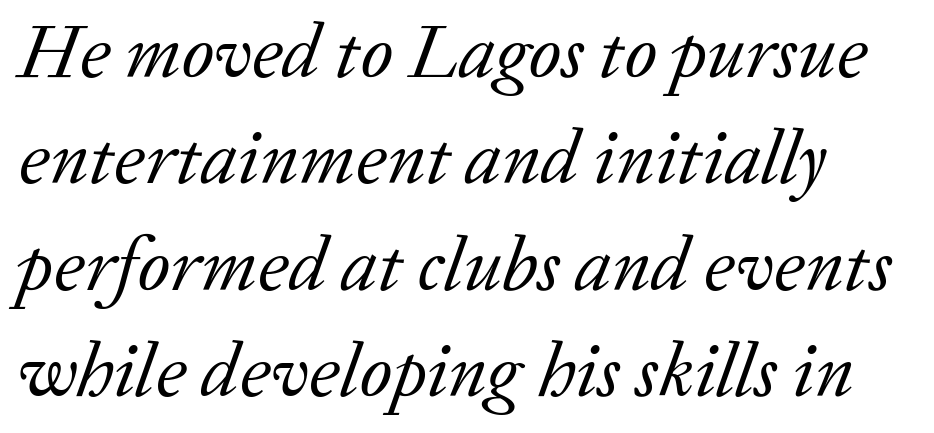
The image shows 77 px regular-weight serif type, italic (leaning right); set left-aligned, normal line spacing (1.38x), normal letter spacing, not underlined; low stroke contrast and a medium x-height.
